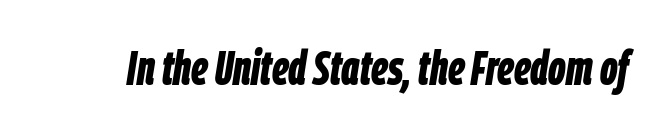
Q: Is the text bold? A: Yes.
Q: Is the text italic (slanted)? A: Yes, it leans right by about 9 degrees.
Q: Is the text underlined? A: No.
Q: Is the spacing between letters normal or unusually wide? A: Normal.
Q: Width (condensed, normal, or wide)? A: Condensed.
Q: Stroke contrast? A: Low.
Q: x-height? A: Large.
Q: Monospaced? A: No.
